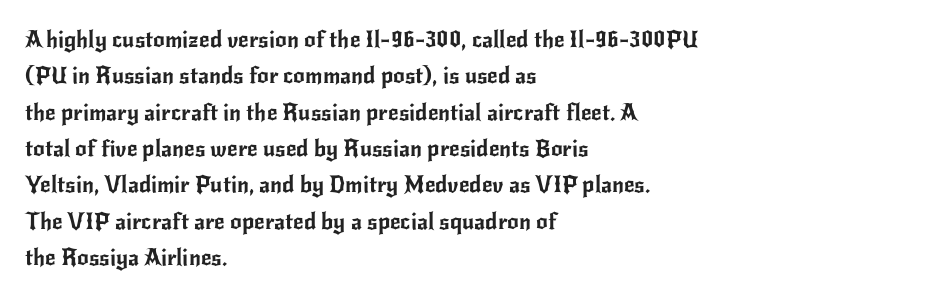
Style check: upright. Honestly, the letter spacing is just normal — you wouldn't notice it. Short and long lines alike share a common starting point at left. Any mark beneath the type? The region is blank. Interline gaps are of average width in this sample.
